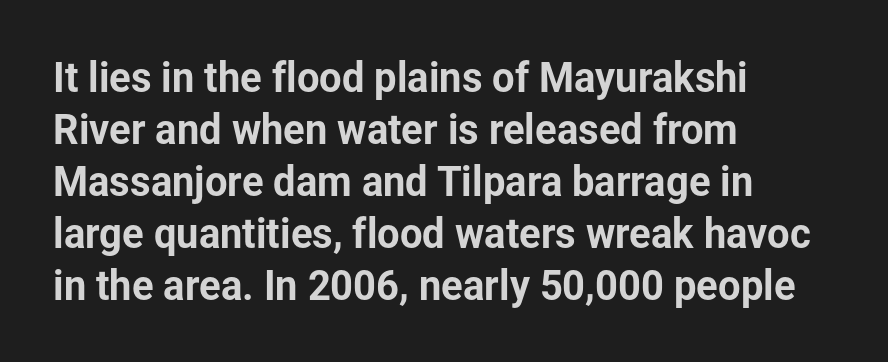
The passage shown is not underscored anywhere. Standard letterfit; no display-style spreading of the glyphs. Nope, no serifs anywhere on these letters. This block has exactly the height ordinary leading produces.
